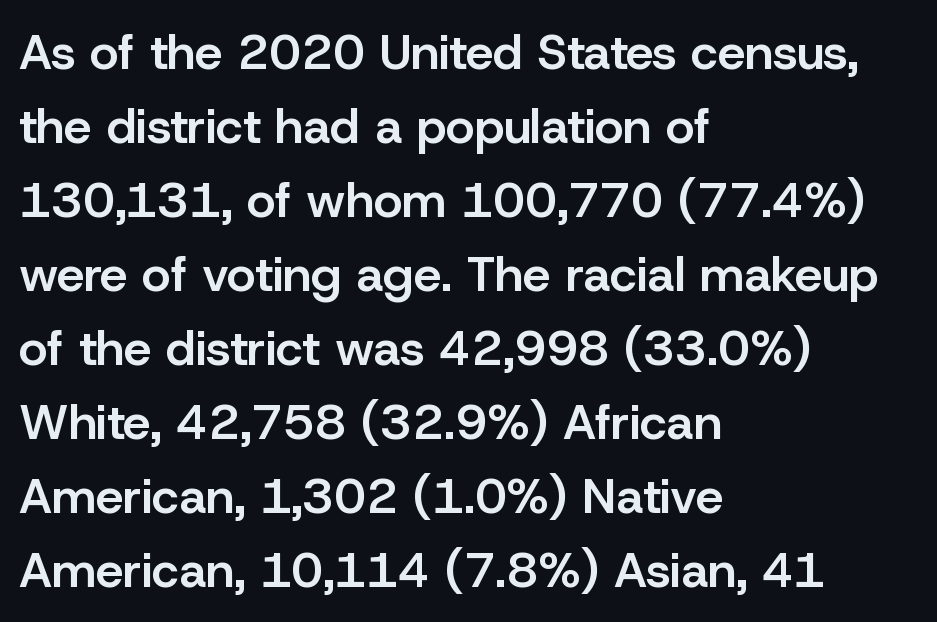
The image shows 49 px semibold sans-serif type, upright; set left-aligned, normal line spacing (1.51x), normal letter spacing, not underlined; low stroke contrast and a medium x-height.
